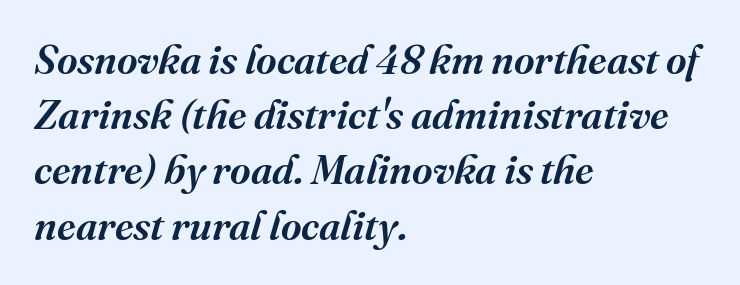
Q: Is the text italic (slanted)? A: Yes, it leans right by about 16 degrees.
Q: Is the typeface a serif or a sans-serif typeface? A: Serif.
Q: Is the text underlined? A: No.
Q: How is the paragraph aligned? A: Left-aligned.
Q: Is the spacing between letters normal or unusually wide? A: Normal.
Q: Is the spacing between lines tight, normal or loose? A: Normal.
Q: Width (condensed, normal, or wide)? A: Normal.
Q: Stroke contrast? A: Medium.
Q: x-height? A: Medium.
Q: Monospaced? A: No.
